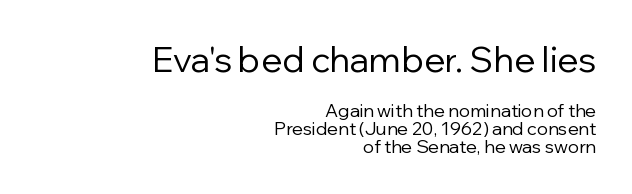
The image shows 35 px regular-weight sans-serif type, upright; set right-aligned, tight line spacing (0.98x), normal letter spacing, not underlined; the first (top) block is 1.94x larger; low stroke contrast and a medium x-height.
